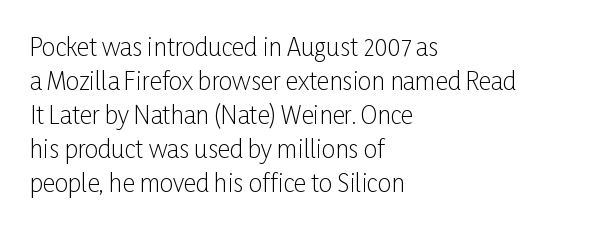
The image shows 24 px text type, upright; set left-aligned, normal line spacing (1.42x), normal letter spacing, not underlined.
